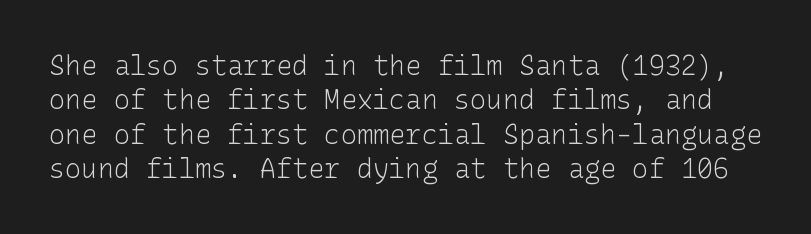
{"italic": "no", "bold": "no", "underline": "no", "line_spacing": "normal", "line_spacing_ratio": 1.27, "letter_spacing": "normal", "letter_spacing_em": 0.0, "glyph_px": 27}
